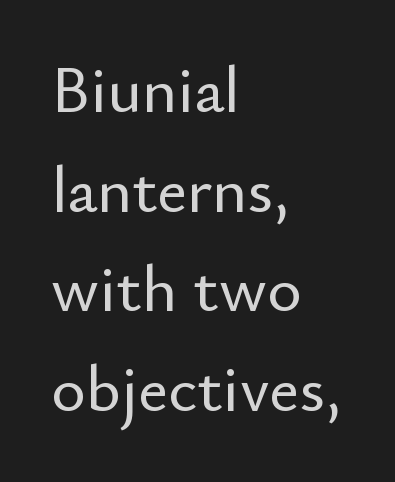
This is roman type, the default non-slanted kind. Regular leading. This rendering leaves character spacing at its baseline value. The passage shown is not underscored anywhere. The rendering uses natural spacing where letterforms have individual widths. Does the type have serifs? No, each stem ends abruptly.
